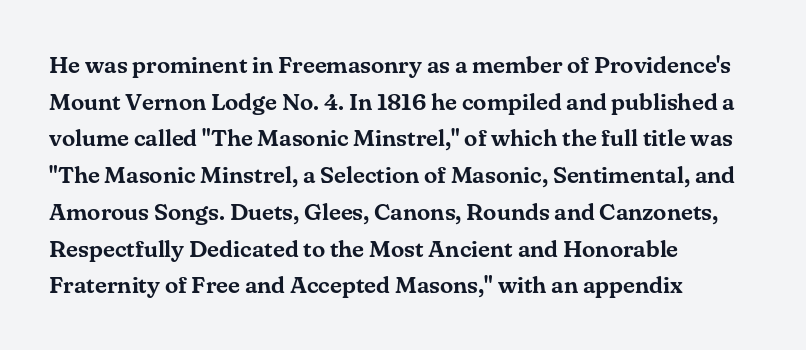
{"italic": "no", "underline": "no", "align": "left", "line_spacing": "normal", "line_spacing_ratio": 1.53, "letter_spacing": "normal", "letter_spacing_em": 0.0, "glyph_px": 24}
